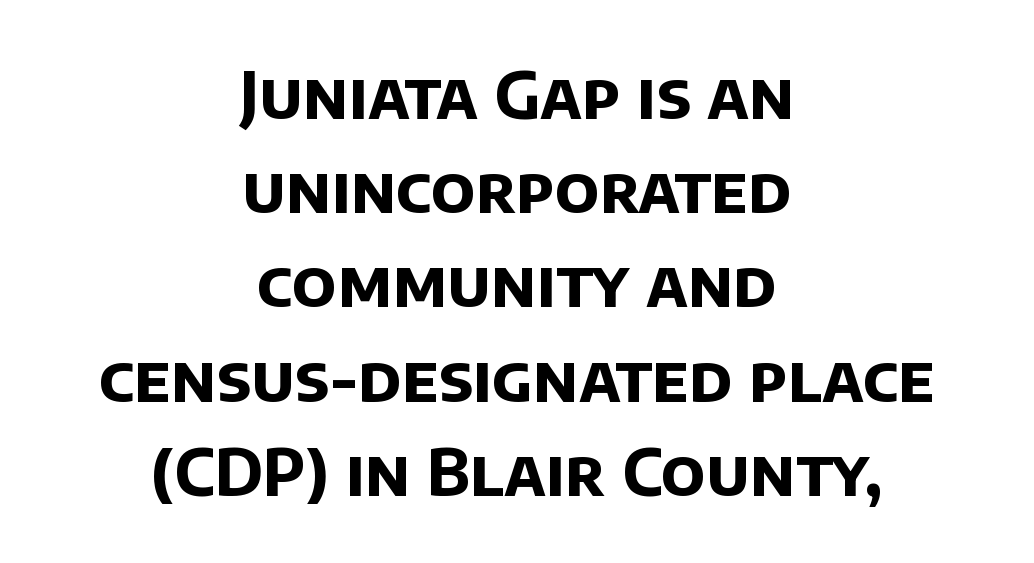
Q: Is the text bold? A: Yes.
Q: Is the typeface a serif or a sans-serif typeface? A: Sans-serif.
Q: Is the text underlined? A: No.
Q: How is the paragraph aligned? A: Centered.
Q: Is the spacing between letters normal or unusually wide? A: Normal.
Q: Is the spacing between lines tight, normal or loose? A: Normal.
Q: Width (condensed, normal, or wide)? A: Normal.
Q: Stroke contrast? A: Low.
Q: x-height? A: Large.
Q: Monospaced? A: No.
